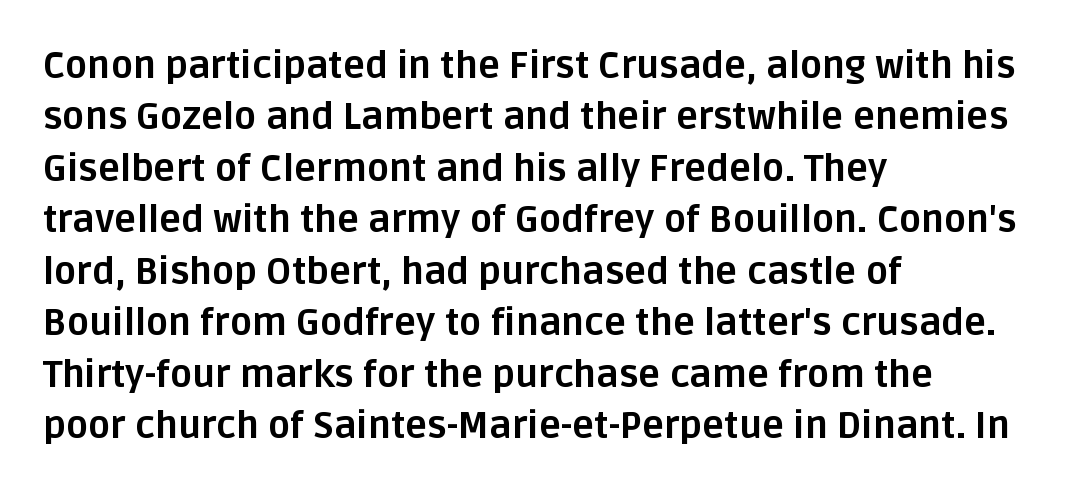
The image shows 37 px bold sans-serif type, upright; set left-aligned, normal line spacing (1.39x), normal letter spacing, not underlined; low stroke contrast and a large x-height.
